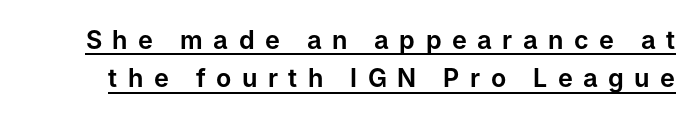
Q: Is the text italic (slanted)? A: No, it is upright.
Q: Is the text underlined? A: Yes.
Q: Is the spacing between letters normal or unusually wide? A: Unusually wide.
Q: Is the spacing between lines tight, normal or loose? A: Normal.
